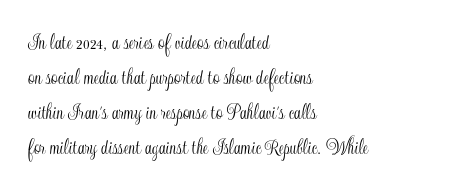
Left-aligned paragraph, ragged on the right. Only glyphs here, with clear space below each row. In terms of letterspacing, this is plain default setting. The line-height multiplier appears to be the usual default.
